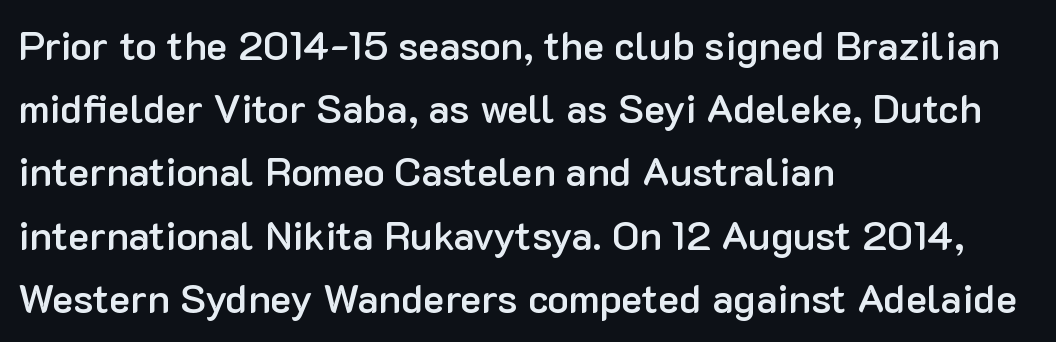
{"serif": "no", "italic": "no", "bold": "semi", "weight": "semibold", "width": "normal", "stroke_contrast": "low", "x_height": "medium", "monospaced": "no", "underline": "no", "align": "left", "line_spacing": "normal", "line_spacing_ratio": 1.58, "letter_spacing": "normal", "letter_spacing_em": 0.0, "glyph_px": 40}
